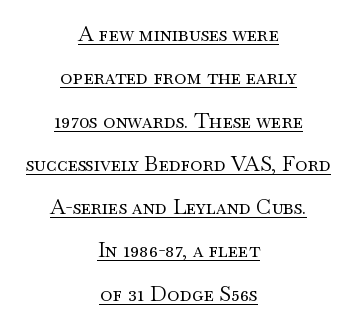
Unlike italic type, these characters show no tilt at all. Stems here are at most as thick as an everyday book face. A typesetter would call this zero additional tracking. A typesetter would call this leading open, well beyond the default. These characters rest on top of a visible drawn line.
